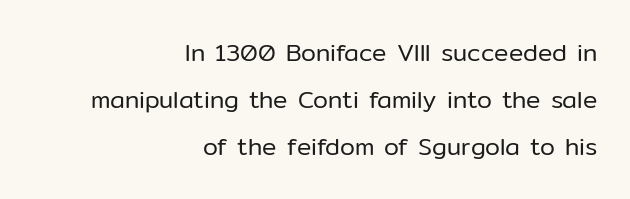
{"italic": "no", "bold": "no", "underline": "no", "align": "right", "line_spacing": "loose", "line_spacing_ratio": 1.95, "letter_spacing": "normal", "letter_spacing_em": 0.0, "glyph_px": 24}
